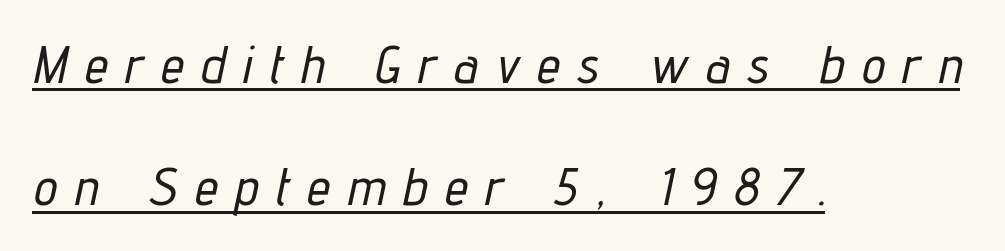
{"italic": "yes", "lean": "right", "slant_degrees": 12, "width": "condensed", "stroke_contrast": "low", "x_height": "medium", "monospaced": "no", "underline": "yes", "align": "left", "line_spacing": "loose", "line_spacing_ratio": 2.35, "letter_spacing": "wide", "letter_spacing_em": 0.35, "glyph_px": 52}
